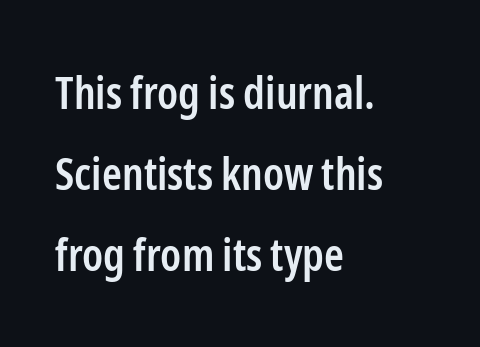
Q: Is the text bold? A: Semi-bold.
Q: Is the text italic (slanted)? A: No, it is upright.
Q: Is the typeface a serif or a sans-serif typeface? A: Sans-serif.
Q: Is the text underlined? A: No.
Q: How is the paragraph aligned? A: Left-aligned.
Q: Is the spacing between letters normal or unusually wide? A: Normal.
Q: Width (condensed, normal, or wide)? A: Condensed.
Q: Stroke contrast? A: Low.
Q: x-height? A: Medium.
Q: Monospaced? A: No.
